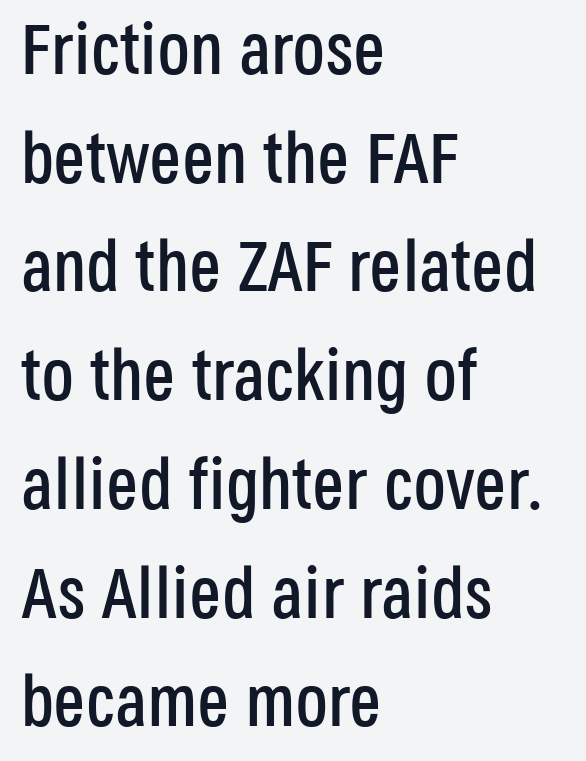
Lines of text with bare space underneath. The passage shown has conventional tracking throughout. Character widths vary here, with narrow letters taking less room than wide ones. A typesetter would label this face a sans. Quick note: not italic, upright.
